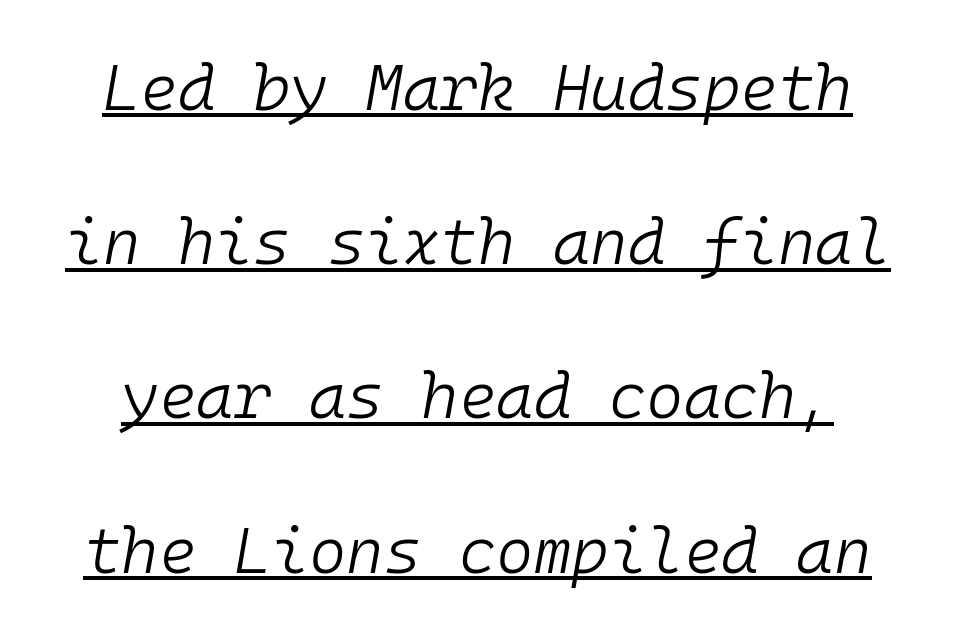
The image shows 64 px light type, italic (leaning right), monospaced; set loose line spacing (2.41x), normal letter spacing, underlined; low stroke contrast and a medium x-height.
